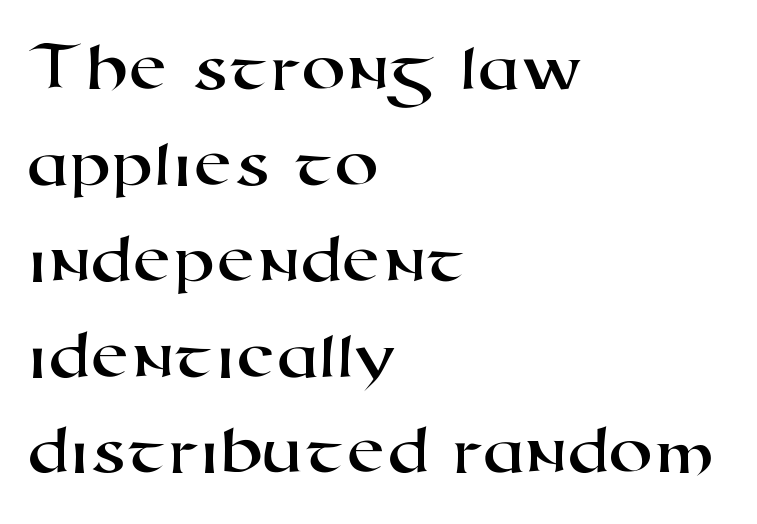
{"serif": "no", "width": "wide", "stroke_contrast": "high", "x_height": "medium", "monospaced": "no", "underline": "no", "align": "left", "line_spacing": "normal", "line_spacing_ratio": 1.35, "letter_spacing": "normal", "letter_spacing_em": 0.0, "glyph_px": 71}
